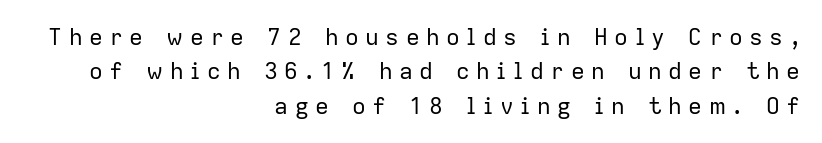
Q: Is the text bold? A: No.
Q: Is the text italic (slanted)? A: No, it is upright.
Q: Is the text underlined? A: No.
Q: How is the paragraph aligned? A: Right-aligned.
Q: Is the spacing between letters normal or unusually wide? A: Unusually wide.
Q: Is the spacing between lines tight, normal or loose? A: Normal.
